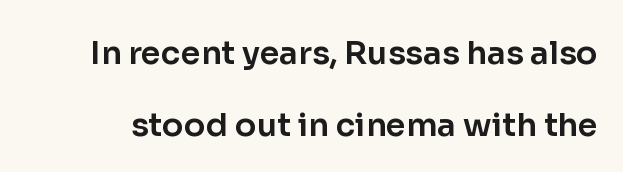
{"serif": "no", "italic": "no", "width": "normal", "stroke_contrast": "low", "x_height": "medium", "monospaced": "no", "underline": "no", "line_spacing": "loose", "line_spacing_ratio": 2.26, "letter_spacing": "normal", "letter_spacing_em": 0.0, "glyph_px": 32}
